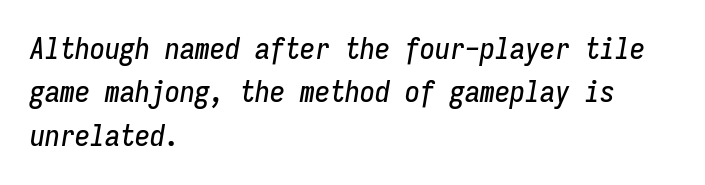
{"italic": "yes", "lean": "right", "slant_degrees": 9, "width": "condensed", "stroke_contrast": "low", "x_height": "medium", "monospaced": "yes", "underline": "no", "align": "left", "line_spacing": "normal", "line_spacing_ratio": 1.45, "letter_spacing": "normal", "letter_spacing_em": 0.0, "glyph_px": 30}
